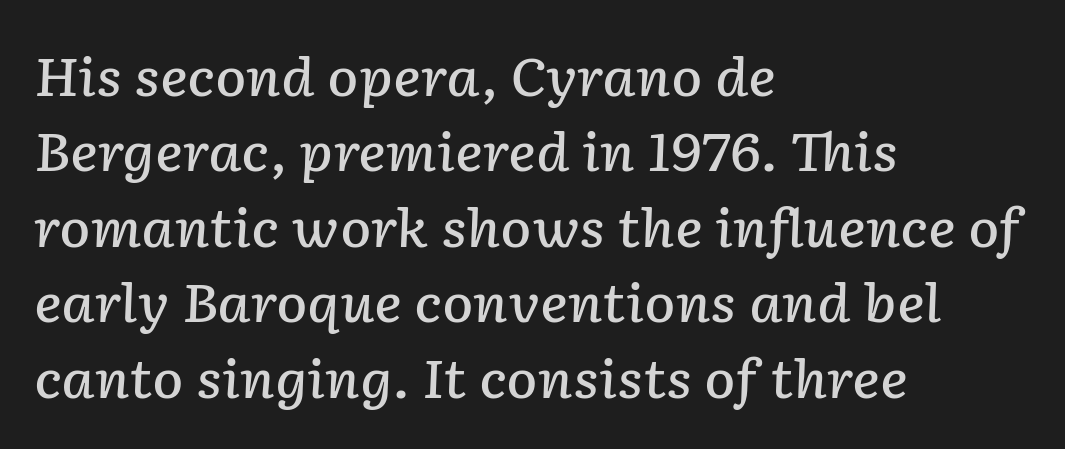
The image shows 52 px semibold type, italic (leaning right); set left-aligned, normal line spacing (1.45x), normal letter spacing, not underlined; low stroke contrast and a medium x-height.
